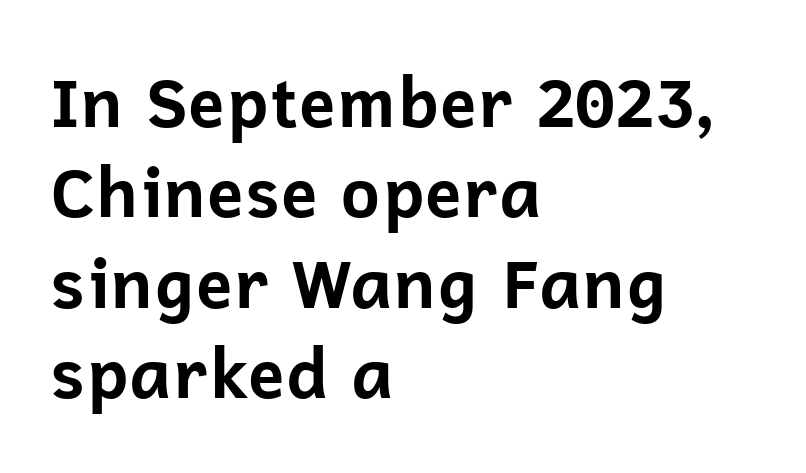
A classic flush-left, rag-right setting is used for this passage. The letters are bold, with thick, heavy strokes. Classification — sans serif. The type is set solid horizontally, with unmodified tracking.
